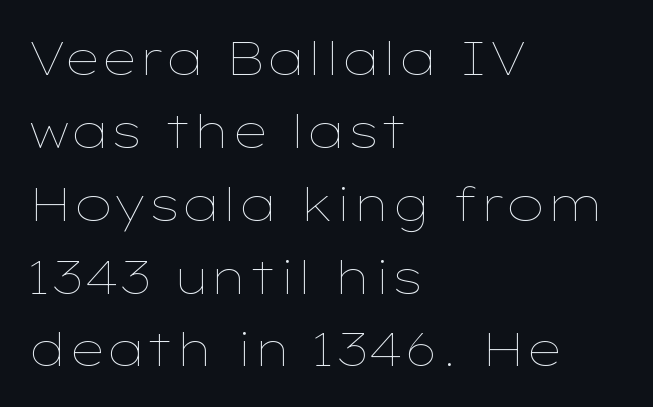
Q: Is the text bold? A: No.
Q: Is the text italic (slanted)? A: No, it is upright.
Q: Is the text underlined? A: No.
Q: How is the paragraph aligned? A: Left-aligned.
Q: Is the spacing between letters normal or unusually wide? A: Normal.
Q: Is the spacing between lines tight, normal or loose? A: Normal.
Q: Width (condensed, normal, or wide)? A: Wide.
Q: Stroke contrast? A: Low.
Q: x-height? A: Medium.
Q: Monospaced? A: No.
